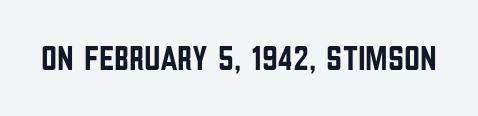
This is roman type, the default non-slanted kind. Just letters on the line, the space beneath them empty. What stands out about the letter spacing? Nothing — it is the standard amount. Do the characters align in a grid? No, the font is proportional.
